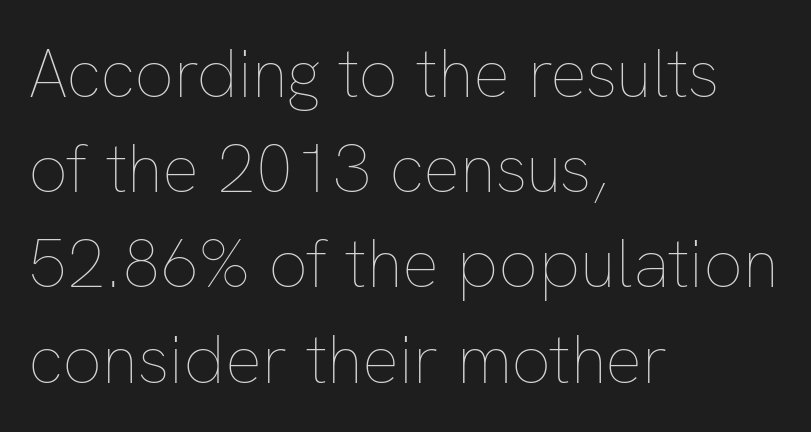
Plain, unruled lines of type. If you drew a line through each stem, it would be perfectly vertical. The letters sit at their default tracking, neither squeezed nor spread. If you drew a ruler down the left edge, every line would touch it. Here the designer chose a conventional face with non-uniform glyph widths. A normal amount of white space separates one row of letters from the next.
